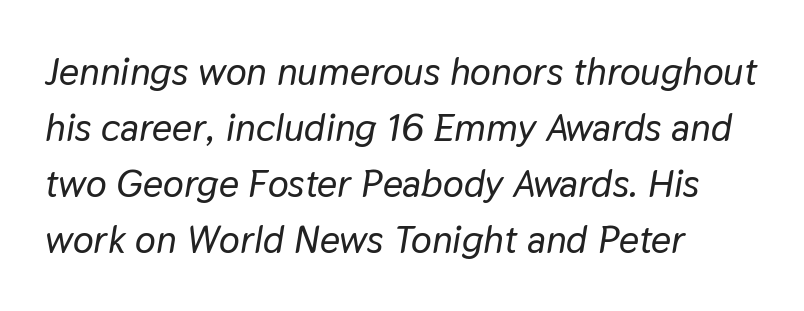
The rag falls on the right side of this text block. The text carries the slant typical of an italic or oblique font. You could not count columns in this text — the font is proportionally spaced. Descenders hang freely into open space. Inter-character spacing is left at the font's built-in metrics.
